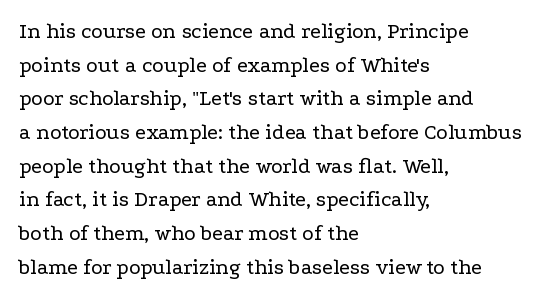
Q: Is the text bold? A: No.
Q: Is the text italic (slanted)? A: No, it is upright.
Q: Is the text underlined? A: No.
Q: How is the paragraph aligned? A: Left-aligned.
Q: Is the spacing between letters normal or unusually wide? A: Normal.
Q: Is the spacing between lines tight, normal or loose? A: Normal.
